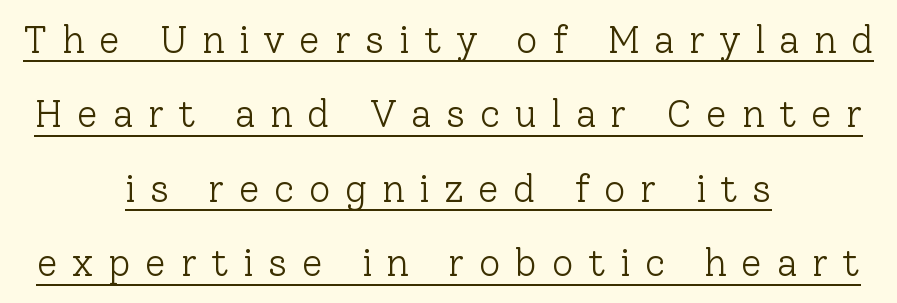
Descenders here cross a horizontal rule under the line. The tracking reads as deliberately expanded to a designer's eye. Heaviness? Minimal to ordinary, like unemphasized prose. This sample trades compactness for vertical openness between lines. The rendering shows small feet on the letterforms — a serif design. Here the designer chose a conventional face with non-uniform glyph widths.
